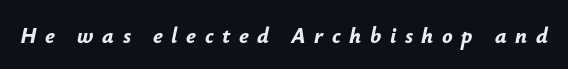
Q: Is the text bold? A: Yes.
Q: Is the text italic (slanted)? A: Yes, it leans right by about 12 degrees.
Q: Is the text underlined? A: No.
Q: Is the spacing between letters normal or unusually wide? A: Unusually wide.
